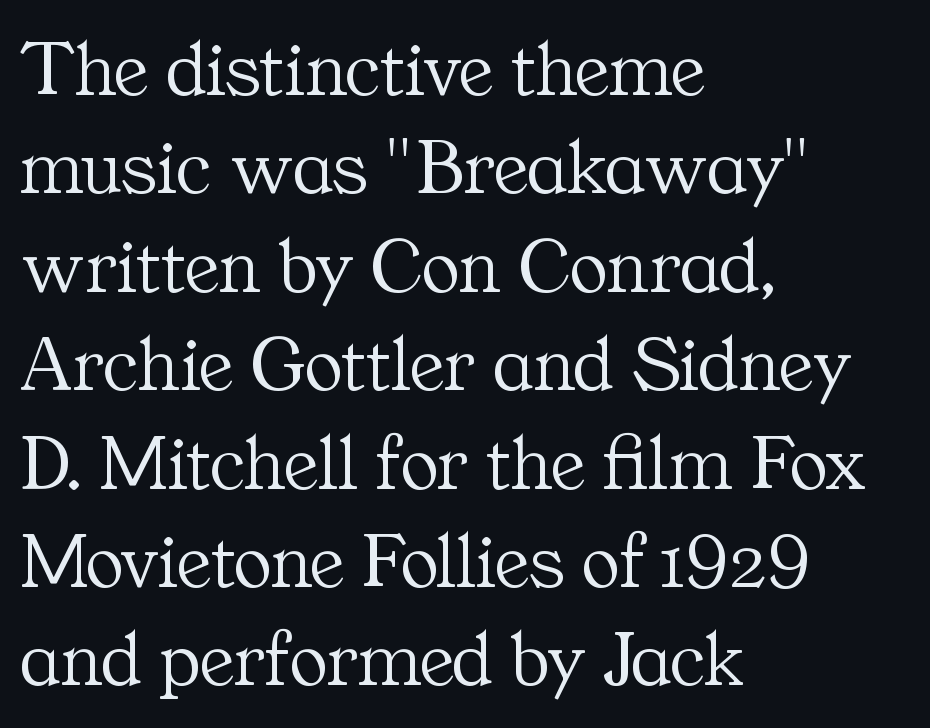
The image shows 80 px light serif type, upright; set left-aligned, line spacing 1.23x, normal letter spacing, not underlined; medium stroke contrast and a medium x-height.
